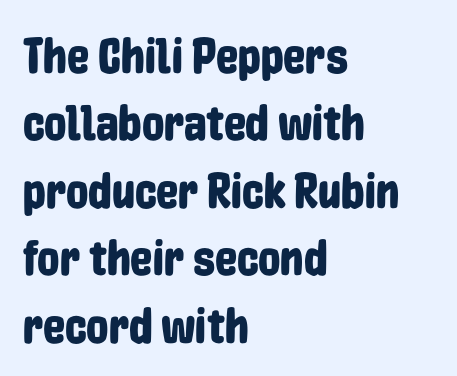
Q: Is the text italic (slanted)? A: No, it is upright.
Q: Is the typeface a serif or a sans-serif typeface? A: Sans-serif.
Q: Is the text underlined? A: No.
Q: How is the paragraph aligned? A: Left-aligned.
Q: Is the spacing between letters normal or unusually wide? A: Normal.
Q: Is the spacing between lines tight, normal or loose? A: Normal.
Q: Width (condensed, normal, or wide)? A: Condensed.
Q: Stroke contrast? A: Low.
Q: x-height? A: Medium.
Q: Monospaced? A: No.
